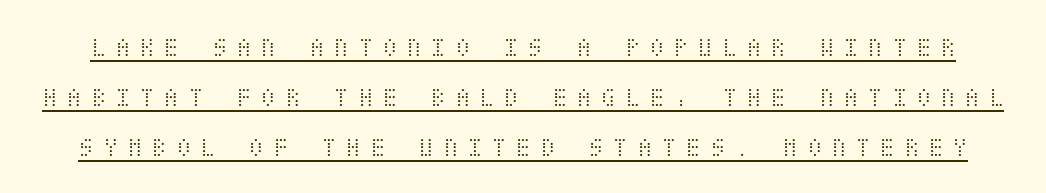
The image shows 28 px light, condensed type, upright; set line spacing 1.78x, unusually wide letter spacing (+0.32 em), underlined; medium stroke contrast and a large x-height.
